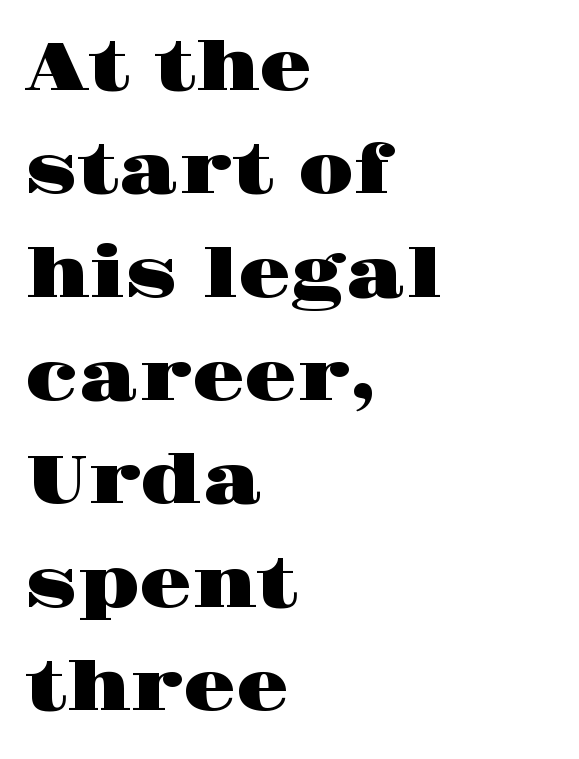
Q: Is the text italic (slanted)? A: No, it is upright.
Q: Is the typeface a serif or a sans-serif typeface? A: Serif.
Q: Is the text underlined? A: No.
Q: How is the paragraph aligned? A: Left-aligned.
Q: Is the spacing between letters normal or unusually wide? A: Normal.
Q: Is the spacing between lines tight, normal or loose? A: Normal.
Q: Width (condensed, normal, or wide)? A: Wide.
Q: Stroke contrast? A: High.
Q: x-height? A: Large.
Q: Monospaced? A: No.
